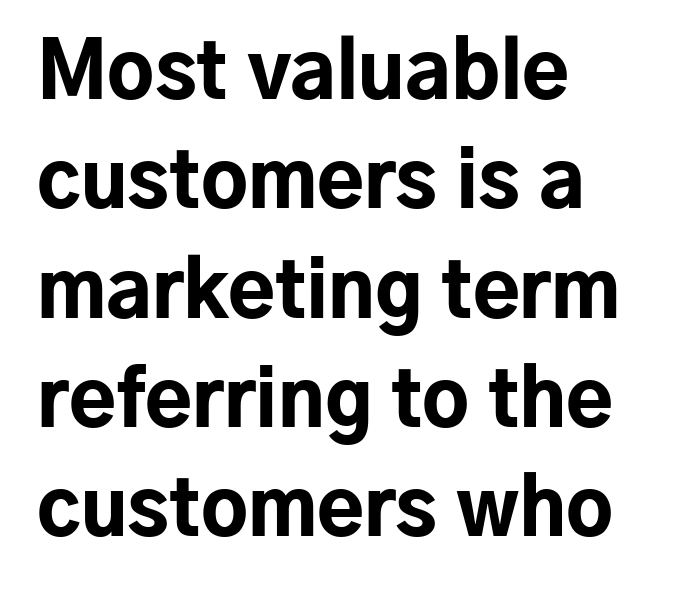
Q: Is the text bold? A: Yes.
Q: Is the text italic (slanted)? A: No, it is upright.
Q: Is the typeface a serif or a sans-serif typeface? A: Sans-serif.
Q: Is the text underlined? A: No.
Q: How is the paragraph aligned? A: Left-aligned.
Q: Is the spacing between letters normal or unusually wide? A: Normal.
Q: Is the spacing between lines tight, normal or loose? A: Normal.
Q: Width (condensed, normal, or wide)? A: Normal.
Q: Stroke contrast? A: Low.
Q: x-height? A: Medium.
Q: Monospaced? A: No.
